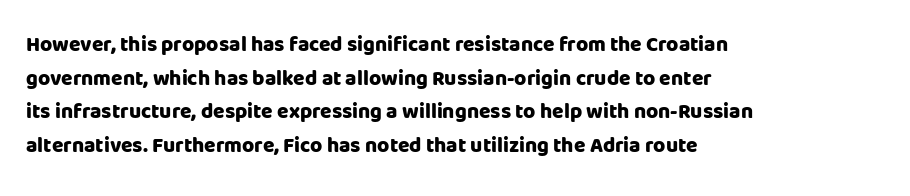
The image shows 21 px bold type, upright; set left-aligned, normal line spacing (1.6x), normal letter spacing, not underlined.
